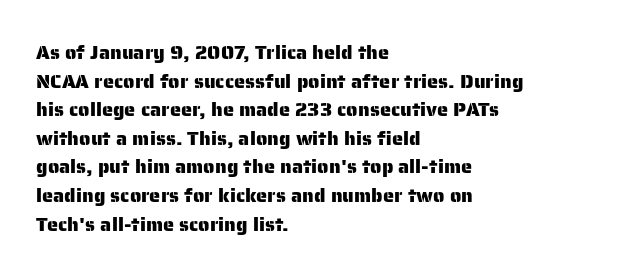
Every character sits straight up, as roman type does. The glyphs are unaccompanied by any horizontal stroke below them. Normally led — the rows are evenly, conventionally spaced. If you drew a ruler down the left edge, every line would touch it. The type is set solid horizontally, with unmodified tracking.
